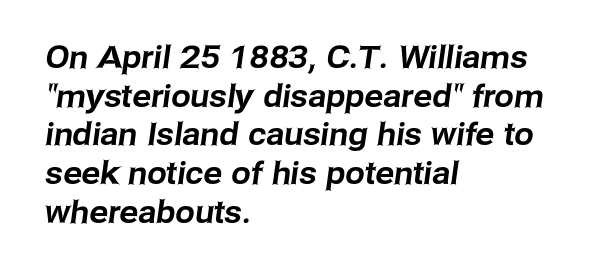
Q: Is the typeface a serif or a sans-serif typeface? A: Sans-serif.
Q: Is the text underlined? A: No.
Q: How is the paragraph aligned? A: Left-aligned.
Q: Is the spacing between letters normal or unusually wide? A: Normal.
Q: Is the spacing between lines tight, normal or loose? A: Normal.
Q: Width (condensed, normal, or wide)? A: Normal.
Q: Stroke contrast? A: Low.
Q: x-height? A: Medium.
Q: Monospaced? A: No.
